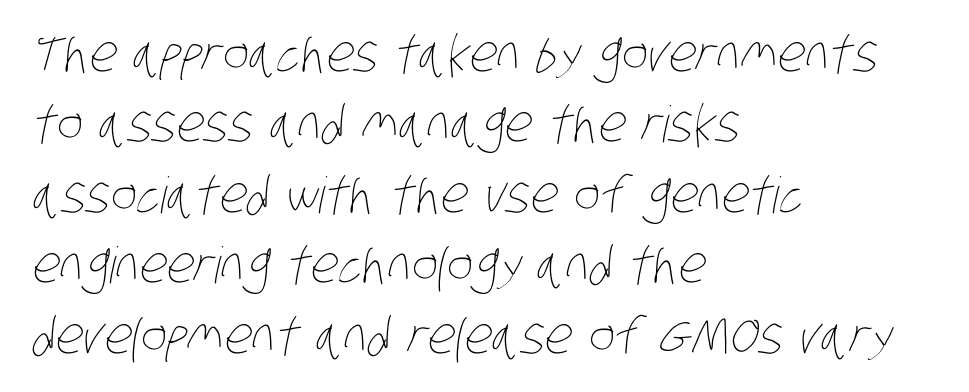
The image shows 50 px thin, condensed type; set left-aligned, normal line spacing (1.41x), normal letter spacing, not underlined; low stroke contrast and a large x-height.
